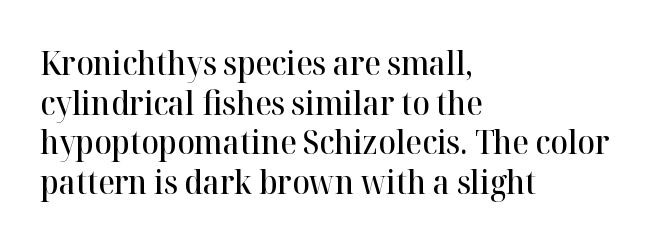
{"serif": "yes", "italic": "no", "bold": "semi", "weight": "semibold", "width": "normal", "stroke_contrast": "high", "x_height": "medium", "monospaced": "no", "underline": "no", "align": "left", "line_spacing_ratio": 1.24, "letter_spacing": "normal", "letter_spacing_em": 0.0, "glyph_px": 32}
